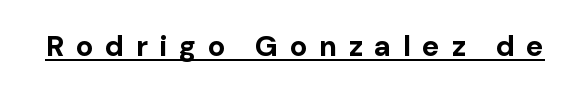
{"serif": "no", "italic": "no", "bold": "yes", "weight": "bold", "width": "normal", "stroke_contrast": "low", "x_height": "medium", "monospaced": "no", "underline": "yes", "letter_spacing": "wide", "letter_spacing_em": 0.4, "glyph_px": 29}
